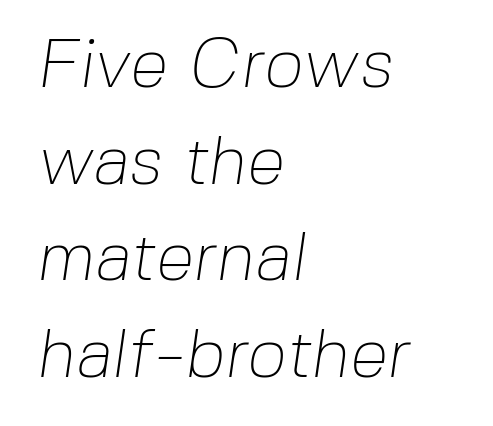
{"serif": "no", "bold": "no", "weight": "thin", "width": "normal", "stroke_contrast": "low", "x_height": "medium", "monospaced": "no", "underline": "no", "align": "left", "line_spacing": "normal", "line_spacing_ratio": 1.4, "letter_spacing": "normal", "letter_spacing_em": 0.0, "glyph_px": 69}
